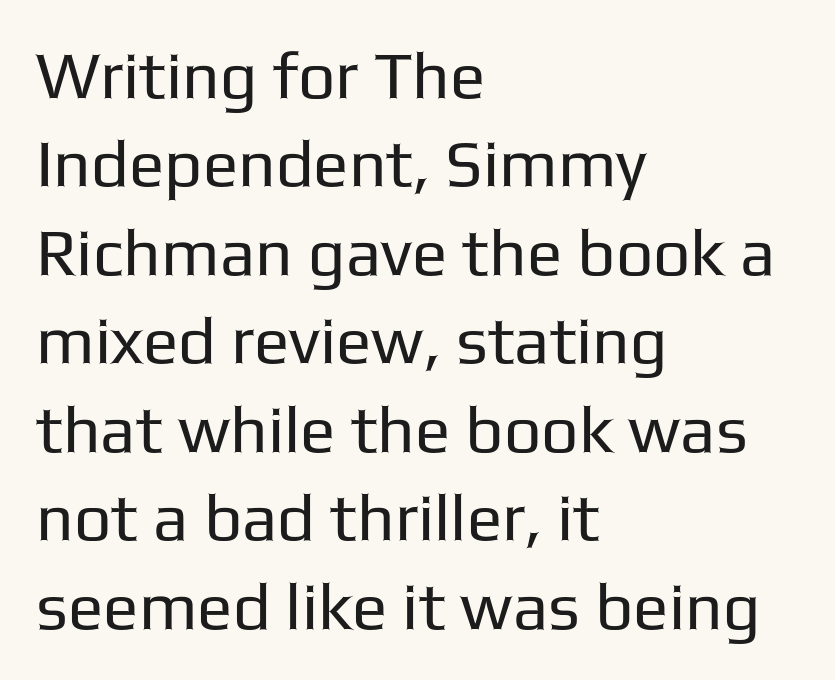
The image shows 66 px regular-weight sans-serif type, upright; set left-aligned, normal line spacing (1.34x), normal letter spacing, not underlined; low stroke contrast and a medium x-height.
